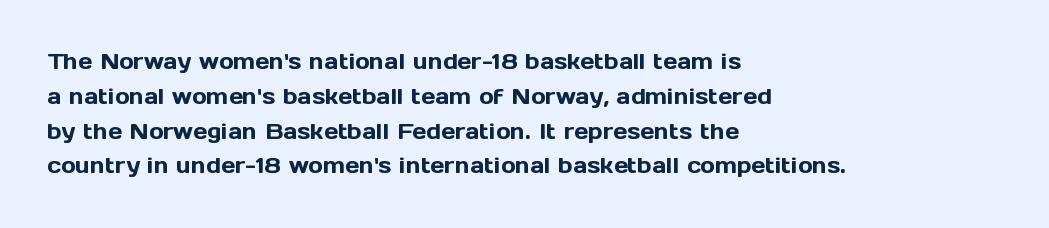
The image shows 22 px text type, upright; set left-aligned, normal line spacing (1.58x), normal letter spacing, not underlined.
